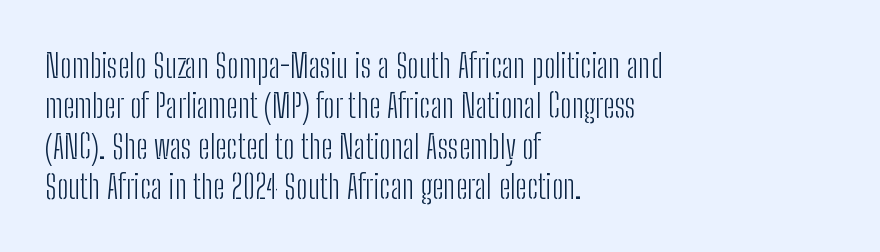
Q: Is the text bold? A: No.
Q: Is the text italic (slanted)? A: No, it is upright.
Q: Is the typeface a serif or a sans-serif typeface? A: Sans-serif.
Q: Is the text underlined? A: No.
Q: How is the paragraph aligned? A: Left-aligned.
Q: Is the spacing between letters normal or unusually wide? A: Normal.
Q: Width (condensed, normal, or wide)? A: Condensed.
Q: Stroke contrast? A: Low.
Q: x-height? A: Medium.
Q: Monospaced? A: No.
